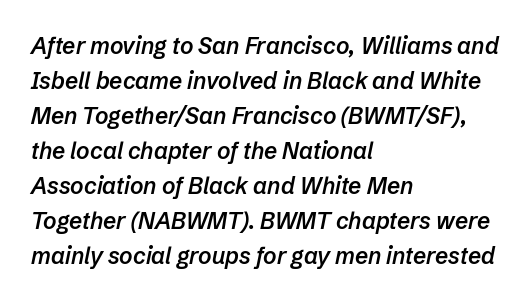
Q: Is the text bold? A: Semi-bold.
Q: Is the text italic (slanted)? A: Yes, it leans right by about 12 degrees.
Q: Is the text underlined? A: No.
Q: How is the paragraph aligned? A: Left-aligned.
Q: Is the spacing between letters normal or unusually wide? A: Normal.
Q: Is the spacing between lines tight, normal or loose? A: Normal.
